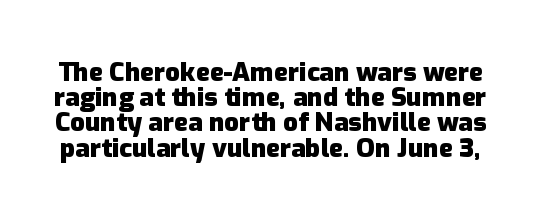
The rendering keeps characters at their native spacing. The axis of the letterforms is exactly vertical. You'd pick this weight for a headline — it's a proper bold. Rows of type sit shoulder to shoulder in the vertical direction. Underline: absent.
